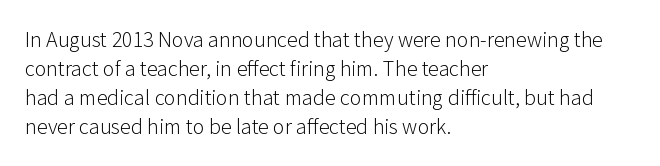
Q: Is the text bold? A: No.
Q: Is the text italic (slanted)? A: No, it is upright.
Q: Is the text underlined? A: No.
Q: How is the paragraph aligned? A: Left-aligned.
Q: Is the spacing between letters normal or unusually wide? A: Normal.
Q: Is the spacing between lines tight, normal or loose? A: Normal.
